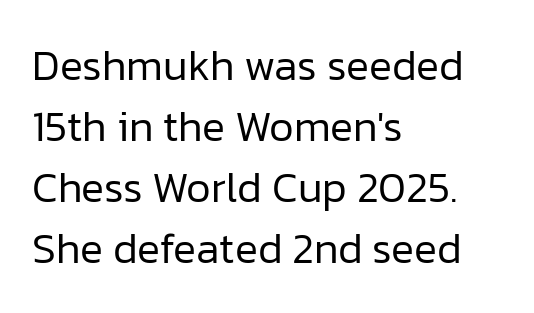
Q: Is the text bold? A: No.
Q: Is the text italic (slanted)? A: No, it is upright.
Q: Is the typeface a serif or a sans-serif typeface? A: Sans-serif.
Q: Is the text underlined? A: No.
Q: How is the paragraph aligned? A: Left-aligned.
Q: Is the spacing between letters normal or unusually wide? A: Normal.
Q: Is the spacing between lines tight, normal or loose? A: Normal.
Q: Width (condensed, normal, or wide)? A: Normal.
Q: Stroke contrast? A: Low.
Q: x-height? A: Medium.
Q: Monospaced? A: No.
